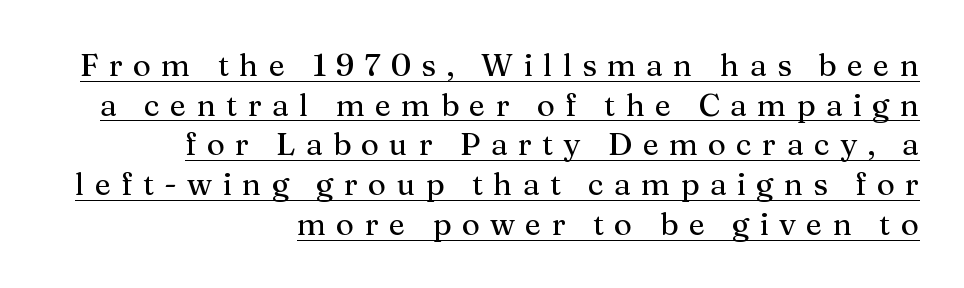
The image shows 31 px serif type, upright; set right-aligned, normal line spacing (1.28x), unusually wide letter spacing (+0.33 em), underlined; medium stroke contrast and a medium x-height.
